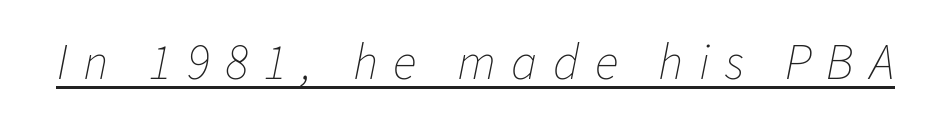
{"italic": "yes", "lean": "right", "slant_degrees": 11, "bold": "no", "weight": "thin", "width": "normal", "stroke_contrast": "low", "x_height": "medium", "monospaced": "no", "underline": "yes", "letter_spacing": "wide", "letter_spacing_em": 0.31, "glyph_px": 50}
